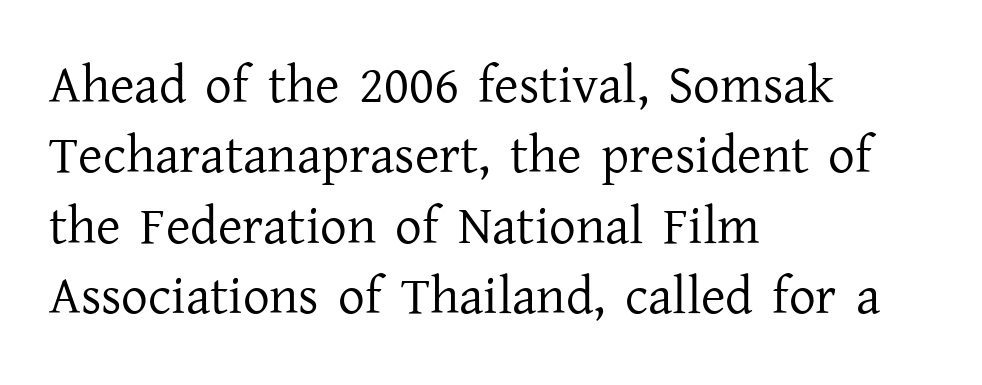
The image shows 53 px regular-weight serif type, upright; set left-aligned, normal line spacing (1.33x), normal letter spacing, not underlined; low stroke contrast and a medium x-height.
